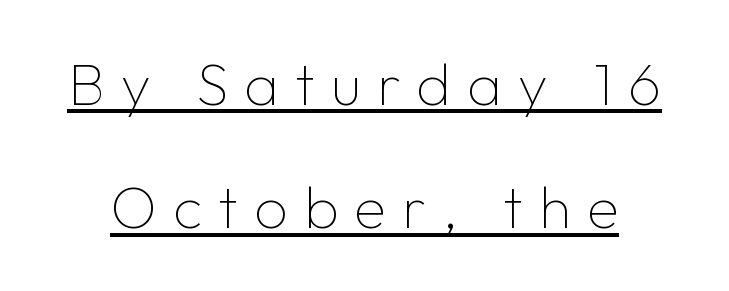
{"serif": "no", "italic": "no", "bold": "no", "weight": "thin", "width": "normal", "stroke_contrast": "low", "x_height": "medium", "monospaced": "no", "underline": "yes", "line_spacing": "loose", "line_spacing_ratio": 2.09, "letter_spacing": "wide", "letter_spacing_em": 0.27, "glyph_px": 59}
